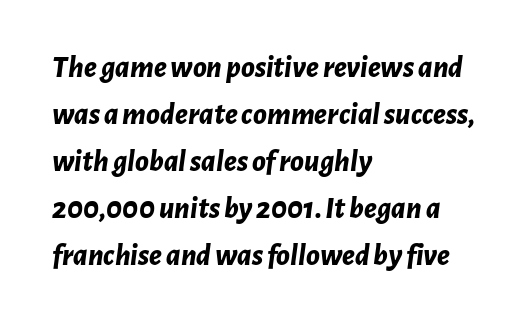
Q: Is the text bold? A: Yes.
Q: Is the text italic (slanted)? A: Yes, it leans right by about 7 degrees.
Q: Is the text underlined? A: No.
Q: How is the paragraph aligned? A: Left-aligned.
Q: Is the spacing between letters normal or unusually wide? A: Normal.
Q: Is the spacing between lines tight, normal or loose? A: Normal.
Q: Width (condensed, normal, or wide)? A: Normal.
Q: Stroke contrast? A: Low.
Q: x-height? A: Medium.
Q: Monospaced? A: No.
